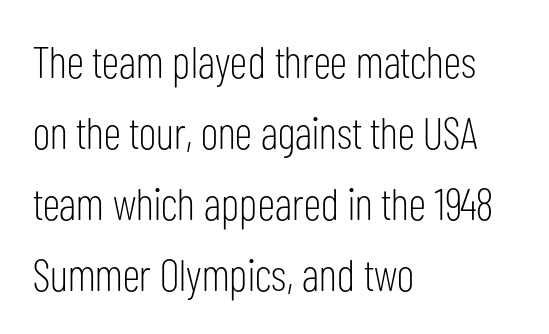
Normally led — the rows are evenly, conventionally spaced. Weight class: somewhere from thin through regular. The passage shown is typeset with a sans-serif family. Honestly, the letter spacing is just normal — you wouldn't notice it. Every character sits straight up, as roman type does.
